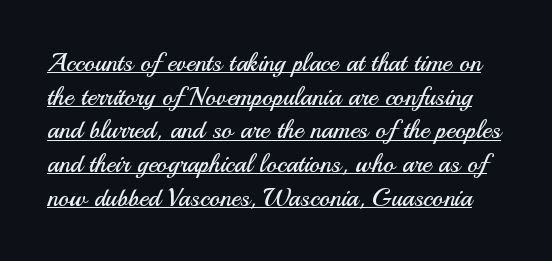
{"bold": "no", "underline": "yes", "line_spacing": "normal", "line_spacing_ratio": 1.35, "letter_spacing": "normal", "letter_spacing_em": 0.0, "glyph_px": 25}
